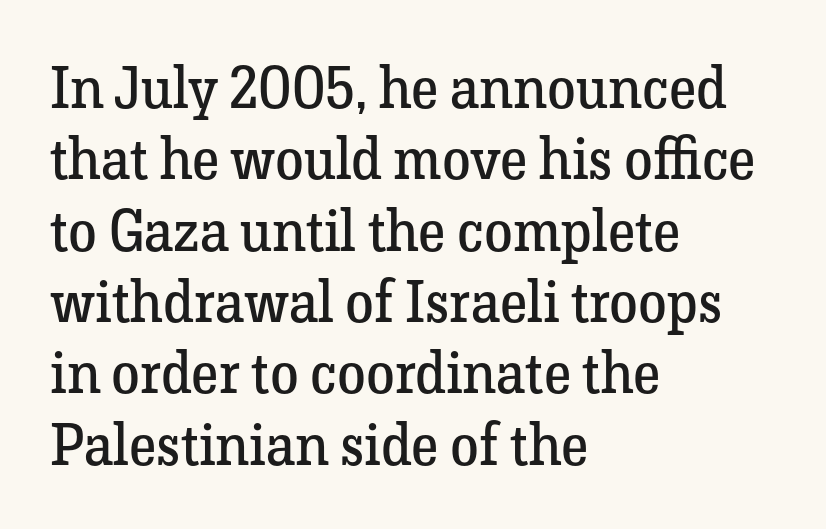
Q: Is the text bold? A: No.
Q: Is the text italic (slanted)? A: No, it is upright.
Q: Is the typeface a serif or a sans-serif typeface? A: Serif.
Q: Is the text underlined? A: No.
Q: How is the paragraph aligned? A: Left-aligned.
Q: Is the spacing between letters normal or unusually wide? A: Normal.
Q: Width (condensed, normal, or wide)? A: Normal.
Q: Stroke contrast? A: Low.
Q: x-height? A: Medium.
Q: Monospaced? A: No.
